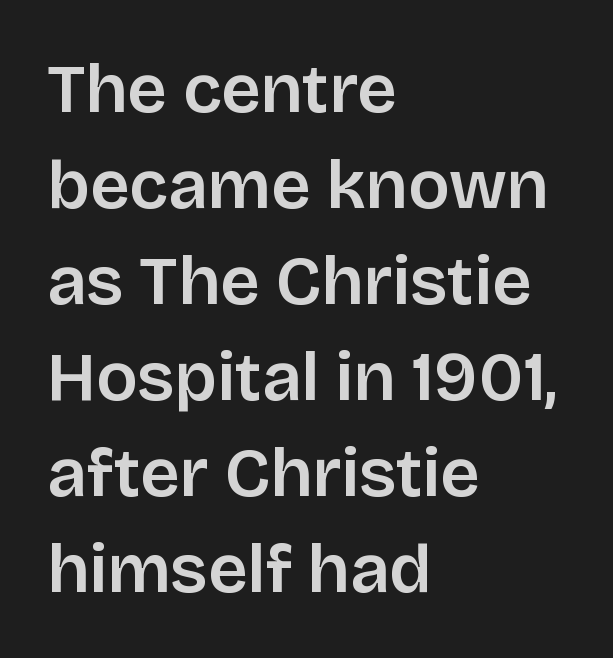
Spacing between characters is what you'd get straight out of the box. Leftover space on each line is placed entirely after the last word. Underlining? Definitely not there. Successive baselines arrive at the customary interval. These lines are rendered in a variable-pitch font. When letters stand straight like this, we call the style roman or upright.
